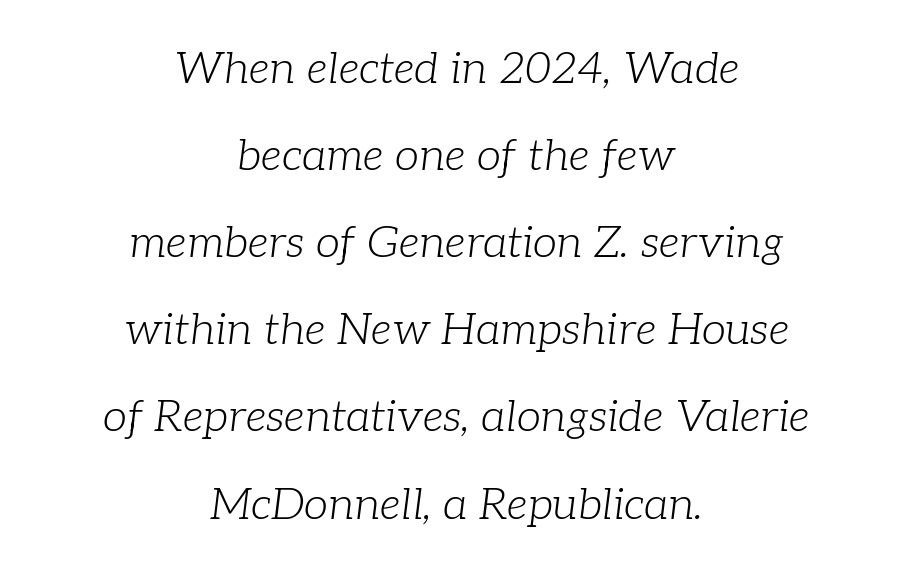
{"serif": "yes", "italic": "yes", "lean": "right", "slant_degrees": 7, "bold": "no", "weight": "light", "width": "normal", "stroke_contrast": "low", "x_height": "medium", "monospaced": "no", "underline": "no", "align": "center", "line_spacing": "loose", "line_spacing_ratio": 1.98, "letter_spacing": "normal", "letter_spacing_em": 0.0, "glyph_px": 44}
